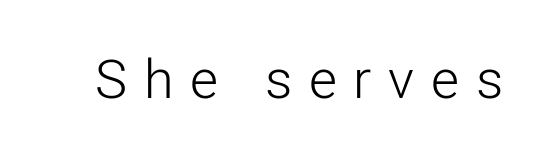
{"serif": "no", "italic": "no", "bold": "no", "weight": "light", "width": "normal", "stroke_contrast": "low", "x_height": "medium", "monospaced": "no", "underline": "no", "letter_spacing": "wide", "letter_spacing_em": 0.31, "glyph_px": 54}
